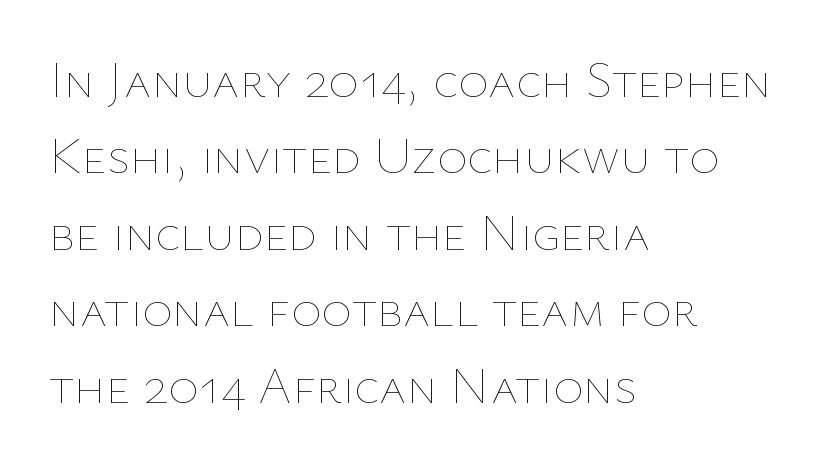
The image shows 52 px thin type, upright; set left-aligned, normal line spacing (1.47x), normal letter spacing, not underlined; low stroke contrast and a medium x-height.
